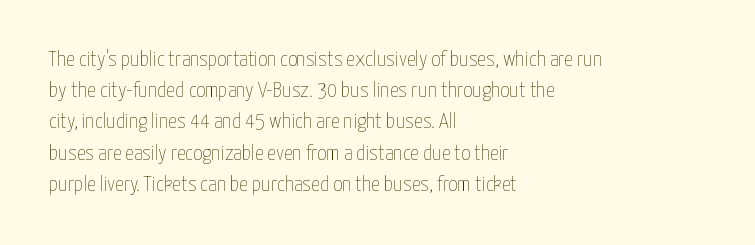
The image shows 22 px text type, upright; set left-aligned, normal line spacing (1.42x), normal letter spacing, not underlined.
